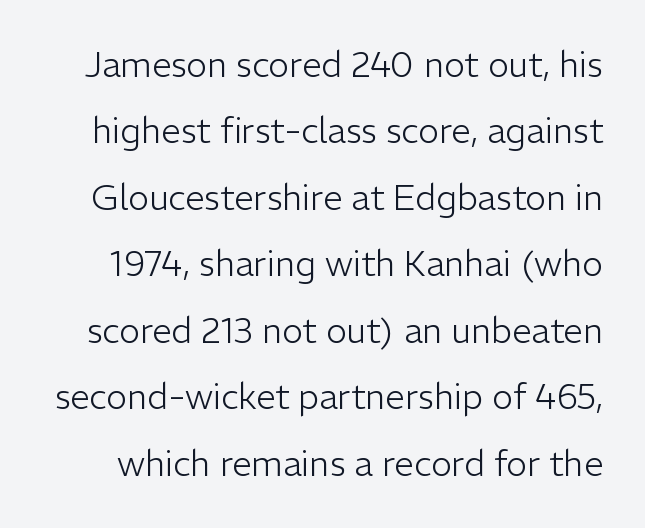
Q: Is the text bold? A: No.
Q: Is the text italic (slanted)? A: No, it is upright.
Q: Is the typeface a serif or a sans-serif typeface? A: Sans-serif.
Q: Is the text underlined? A: No.
Q: Is the spacing between letters normal or unusually wide? A: Normal.
Q: Is the spacing between lines tight, normal or loose? A: Loose.
Q: Width (condensed, normal, or wide)? A: Normal.
Q: Stroke contrast? A: Low.
Q: x-height? A: Medium.
Q: Monospaced? A: No.
